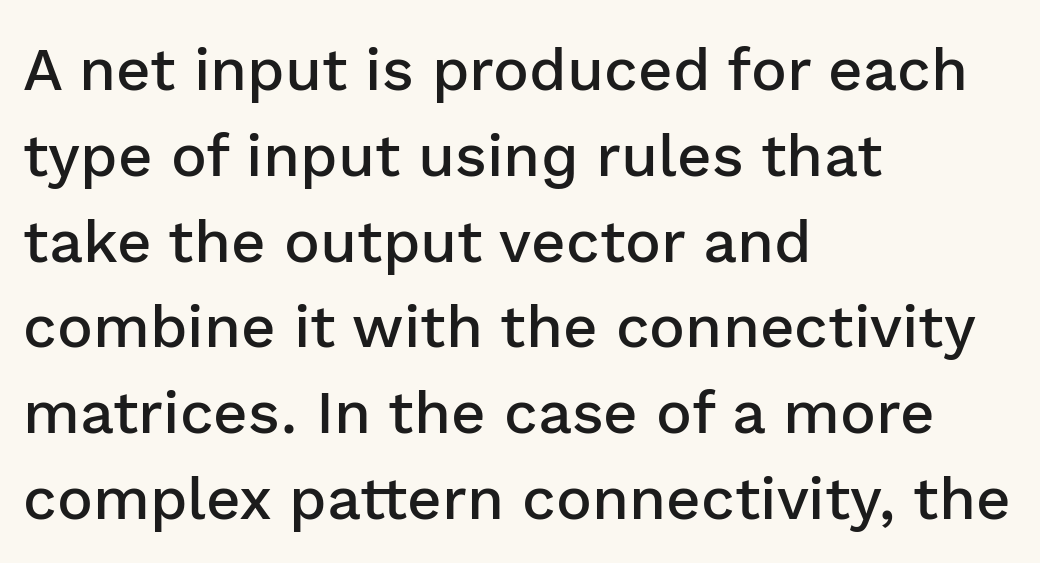
Underline: absent. The rag falls on the right side of this text block. Type style note: lacks serifs. Short note: letters normally spaced. Students, observe: this is what conventionally led text looks like. A bit beefed up — I'd call it semibold rather than bold.
